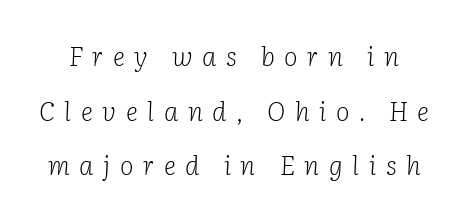
Reading down the column, the eye jumps a long way to each next line. A clean baseline with only descenders dipping below it. The text carries the slant typical of an italic or oblique font. A typesetter would call this heavily tracked-out type. The letters look calm and open, with moderate or lighter stems.
